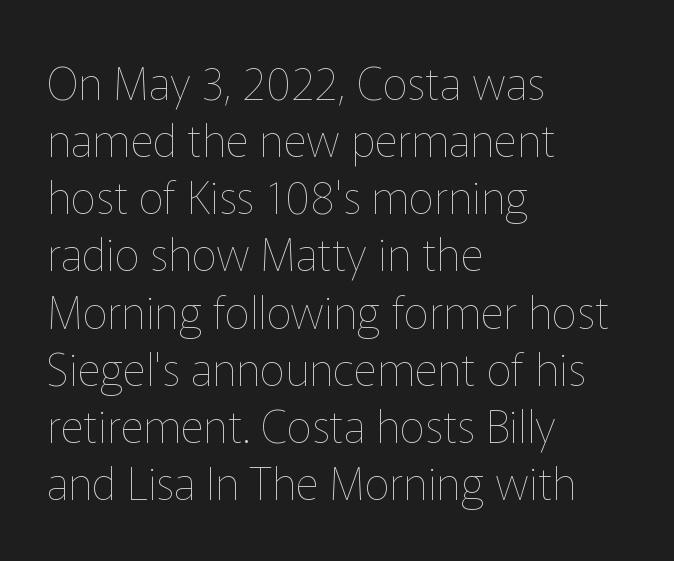
The strip under each line holds only bare page. Character widths vary here, with narrow letters taking less room than wide ones. Horizontal bands of white between lines are of average thickness. No letter is thick-stroked: the sample isn't bold. The rendering keeps characters at their native spacing. Ordinary non-slanted type is in use.
